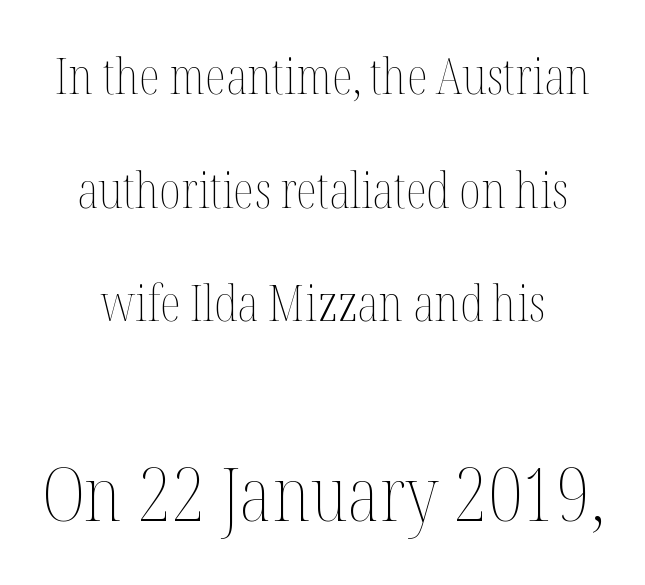
The image shows 74 px thin, condensed type, upright; set loose line spacing (2.32x), normal letter spacing, not underlined; the second (bottom) block is 1.51x larger; medium stroke contrast and a medium x-height.
